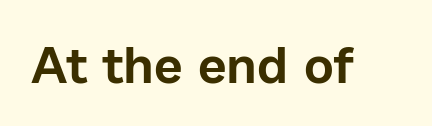
The image shows 51 px sans-serif type, upright; set normal letter spacing, not underlined; low stroke contrast and a medium x-height.
